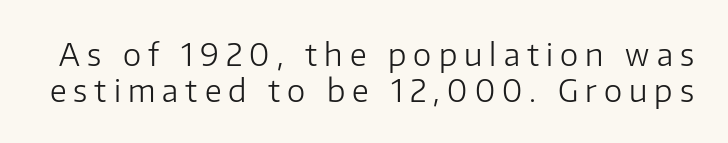
The image shows 31 px light sans-serif type, upright; set tight line spacing (1.15x), unusually wide letter spacing (+0.23 em), not underlined; low stroke contrast and a medium x-height.
